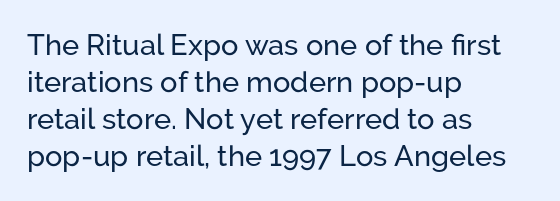
Has an underline been added? It has not. Is the letter spacing exaggerated? No — it looks like the ordinary default. Is this a fixed-width face? No — the glyphs have proportional, varying widths. It's the straight-up-and-down kind of type. Horizontally, the lines are justified to the leading edge only.
